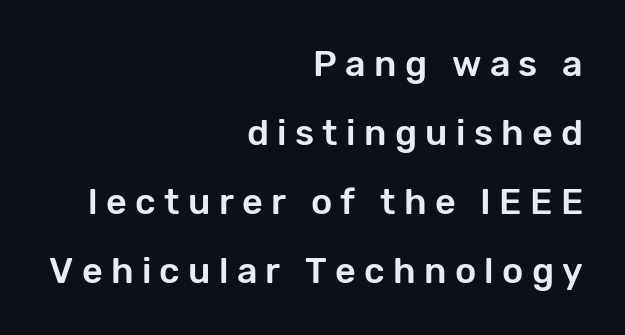
The image shows 36 px sans-serif type, upright; set right-aligned, loose line spacing (1.92x), unusually wide letter spacing (+0.23 em), not underlined; low stroke contrast and a medium x-height.
